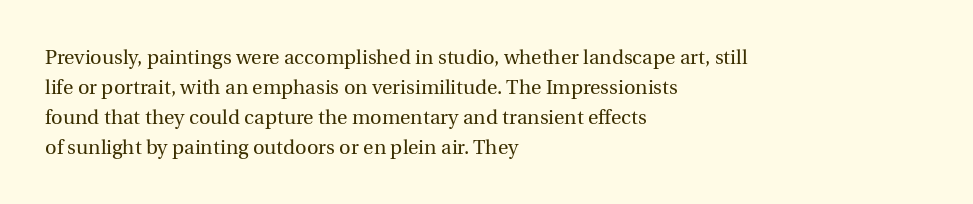
{"italic": "no", "bold": "no", "underline": "no", "align": "left", "line_spacing": "normal", "line_spacing_ratio": 1.5, "letter_spacing": "normal", "letter_spacing_em": 0.0, "glyph_px": 20}
